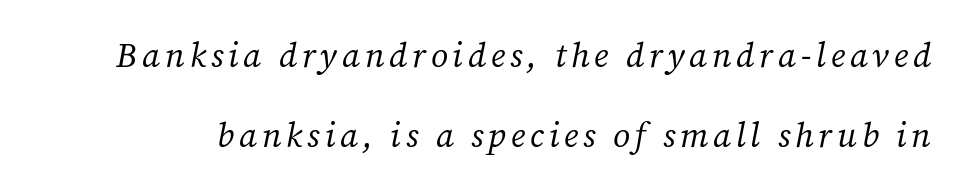
{"serif": "yes", "italic": "yes", "lean": "right", "slant_degrees": 12, "bold": "no", "weight": "regular", "width": "normal", "stroke_contrast": "medium", "x_height": "medium", "monospaced": "no", "underline": "no", "line_spacing": "loose", "line_spacing_ratio": 2.34, "glyph_px": 34}
